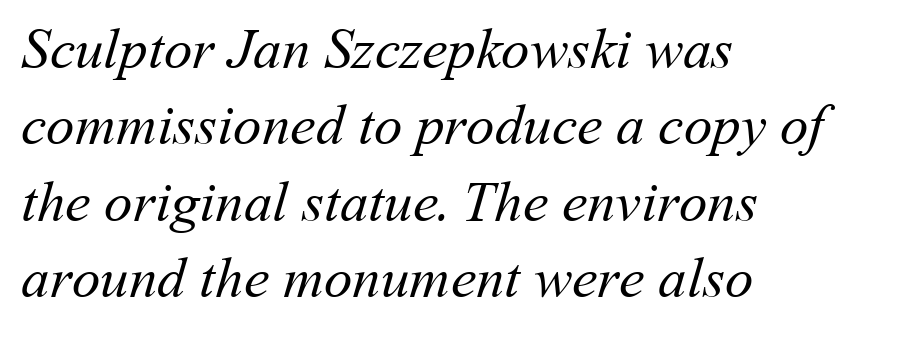
{"bold": "no", "weight": "regular", "width": "normal", "stroke_contrast": "medium", "x_height": "medium", "monospaced": "no", "underline": "no", "align": "left", "line_spacing": "normal", "line_spacing_ratio": 1.34, "letter_spacing": "normal", "letter_spacing_em": 0.0, "glyph_px": 57}
